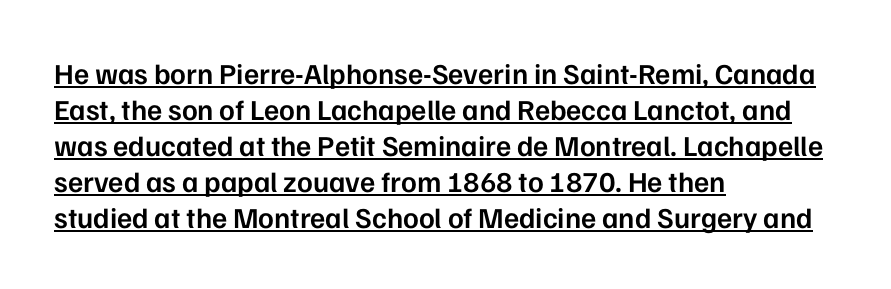
Q: Is the text bold? A: Semi-bold.
Q: Is the text italic (slanted)? A: No, it is upright.
Q: Is the typeface a serif or a sans-serif typeface? A: Sans-serif.
Q: Is the text underlined? A: Yes.
Q: How is the paragraph aligned? A: Left-aligned.
Q: Is the spacing between letters normal or unusually wide? A: Normal.
Q: Width (condensed, normal, or wide)? A: Normal.
Q: Stroke contrast? A: Low.
Q: x-height? A: Medium.
Q: Monospaced? A: No.
